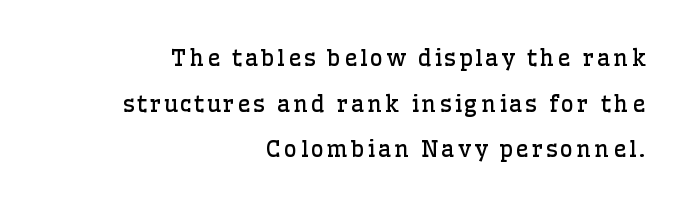
The image shows 23 px text type, upright; set right-aligned, loose line spacing (1.98x), not underlined.
